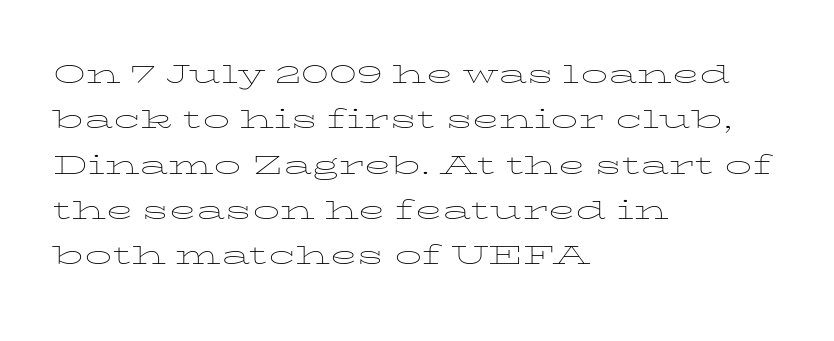
Tracking value appears to be zero — textbook default spacing. These lines were composed using upright roman letters. Is this a fixed-width face? No — the glyphs have proportional, varying widths. This rendering uses left alignment, leaving the right contour irregular.
